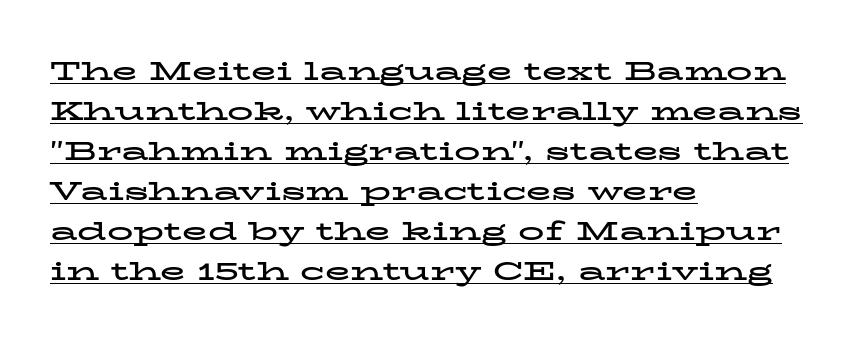
The image shows 26 px bold type, upright; set left-aligned, normal line spacing (1.54x), normal letter spacing, underlined.
